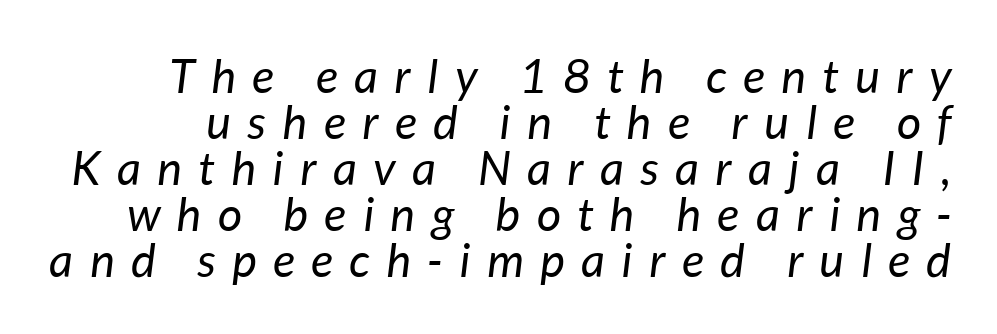
Each new line begins almost immediately beneath the previous one. Does extra space separate the letters? Yes, quite a lot of it. Compared with ordinary roman type, these characters are visibly tilted. Weight class: somewhere from thin through regular. Unmarked baselines from the first word to the last.
